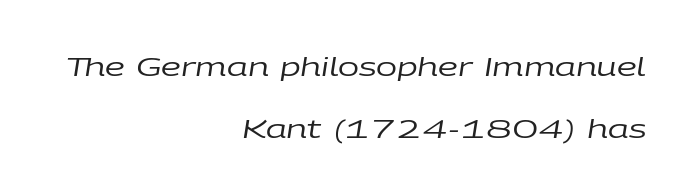
The image shows 25 px text type, italic (leaning right); set right-aligned, loose line spacing (2.5x), normal letter spacing, not underlined.
